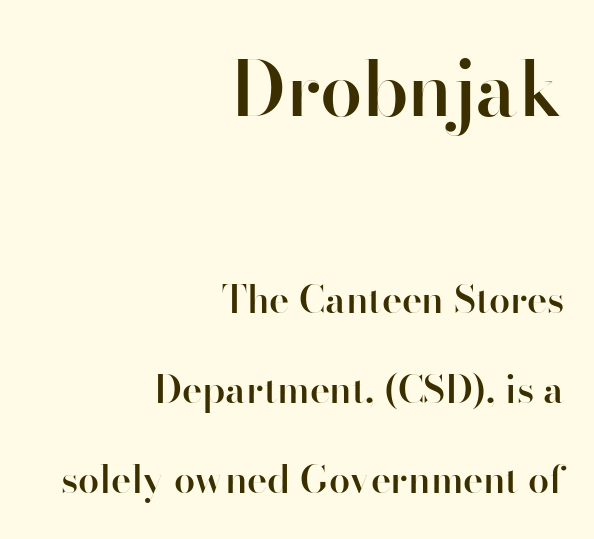
Q: Is the text bold? A: Semi-bold.
Q: Is the text italic (slanted)? A: No, it is upright.
Q: Is the typeface a serif or a sans-serif typeface? A: Sans-serif.
Q: Is the text underlined? A: No.
Q: How is the paragraph aligned? A: Right-aligned.
Q: Is the spacing between letters normal or unusually wide? A: Normal.
Q: Is the spacing between lines tight, normal or loose? A: Loose.
Q: Which block of text is set in a larger size, the first (top) or the second (bottom)? A: The first (top) one.
Q: Width (condensed, normal, or wide)? A: Normal.
Q: Stroke contrast? A: High.
Q: x-height? A: Small.
Q: Monospaced? A: No.
